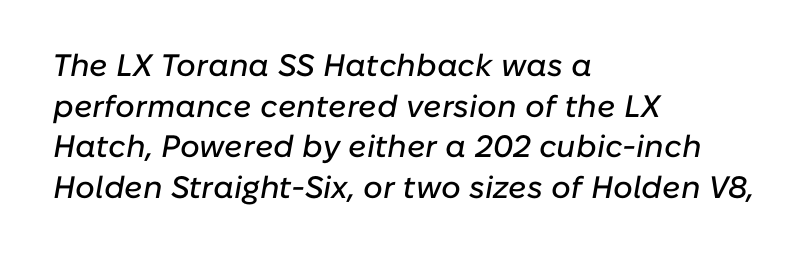
{"italic": "yes", "lean": "right", "slant_degrees": 10, "width": "normal", "stroke_contrast": "low", "x_height": "medium", "monospaced": "no", "underline": "no", "align": "left", "line_spacing": "normal", "line_spacing_ratio": 1.31, "letter_spacing": "normal", "letter_spacing_em": 0.0, "glyph_px": 31}
